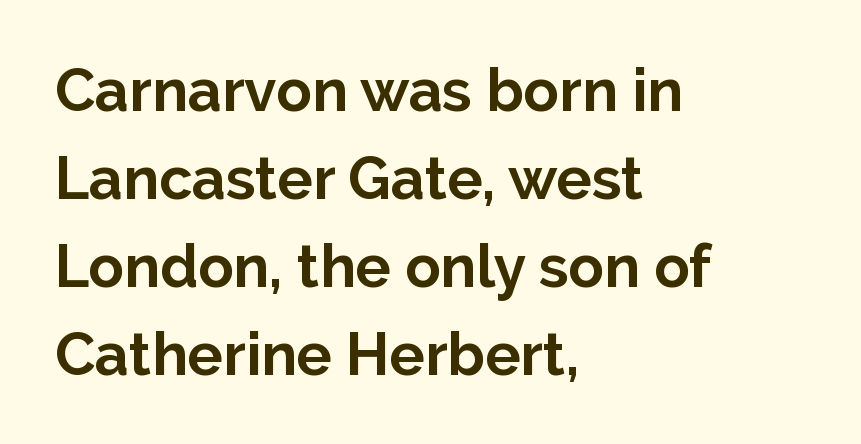
Q: Is the text bold? A: Yes.
Q: Is the text italic (slanted)? A: No, it is upright.
Q: Is the typeface a serif or a sans-serif typeface? A: Sans-serif.
Q: Is the text underlined? A: No.
Q: How is the paragraph aligned? A: Left-aligned.
Q: Is the spacing between letters normal or unusually wide? A: Normal.
Q: Is the spacing between lines tight, normal or loose? A: Normal.
Q: Width (condensed, normal, or wide)? A: Normal.
Q: Stroke contrast? A: Low.
Q: x-height? A: Medium.
Q: Monospaced? A: No.
